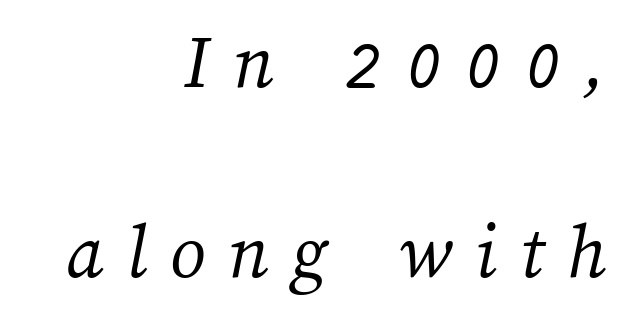
The image shows 79 px light type; set right-aligned, loose line spacing (2.41x), unusually wide letter spacing (+0.29 em), not underlined; medium stroke contrast and a medium x-height.
